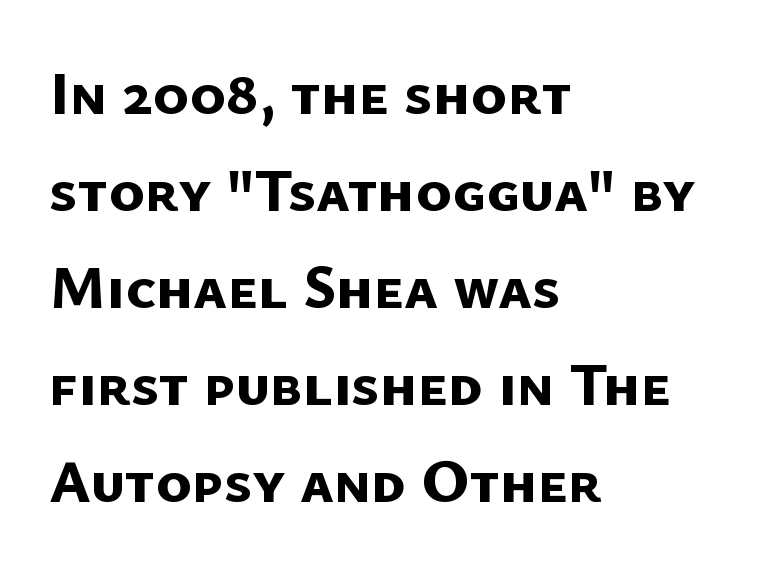
The image shows 61 px bold sans-serif type; set left-aligned, normal line spacing (1.59x), normal letter spacing, not underlined; low stroke contrast and a medium x-height.
